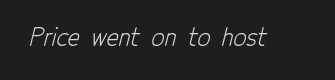
{"bold": "no", "underline": "no", "letter_spacing": "normal", "letter_spacing_em": 0.0, "glyph_px": 23}
